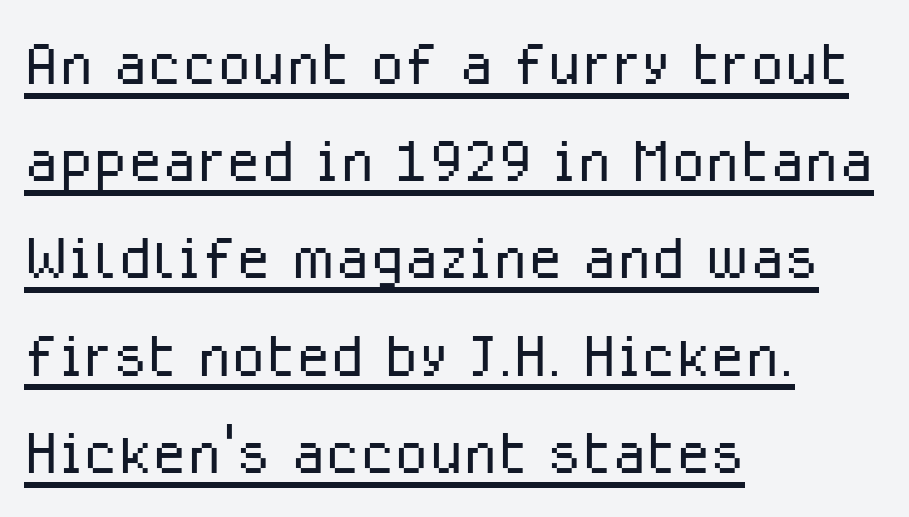
The image shows 79 px light sans-serif type, upright; set left-aligned, line spacing 1.23x, normal letter spacing, underlined; low stroke contrast and a medium x-height.
